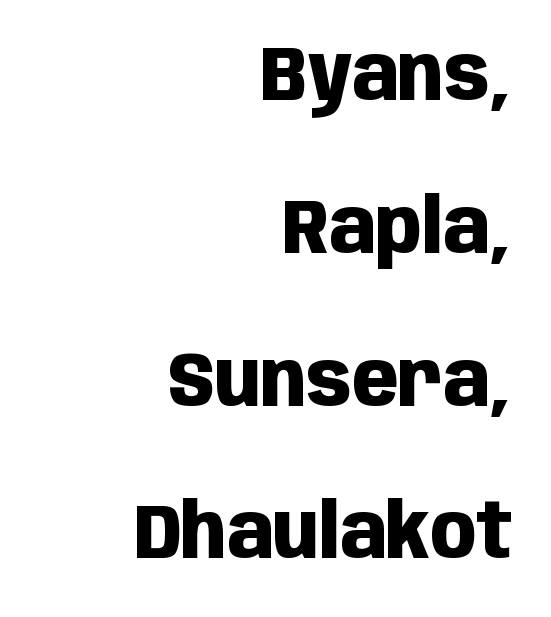
Q: Is the text bold? A: Yes.
Q: Is the text italic (slanted)? A: No, it is upright.
Q: Is the typeface a serif or a sans-serif typeface? A: Sans-serif.
Q: Is the text underlined? A: No.
Q: How is the paragraph aligned? A: Right-aligned.
Q: Is the spacing between letters normal or unusually wide? A: Normal.
Q: Is the spacing between lines tight, normal or loose? A: Loose.
Q: Width (condensed, normal, or wide)? A: Condensed.
Q: Stroke contrast? A: Low.
Q: x-height? A: Large.
Q: Monospaced? A: No.
